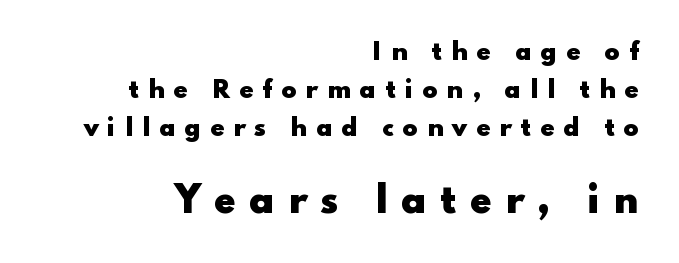
Q: Is the text bold? A: Yes.
Q: Is the text italic (slanted)? A: No, it is upright.
Q: Is the typeface a serif or a sans-serif typeface? A: Sans-serif.
Q: Is the text underlined? A: No.
Q: How is the paragraph aligned? A: Right-aligned.
Q: Is the spacing between letters normal or unusually wide? A: Unusually wide.
Q: Is the spacing between lines tight, normal or loose? A: Normal.
Q: Which block of text is set in a larger size, the first (top) or the second (bottom)? A: The second (bottom) one.
Q: Width (condensed, normal, or wide)? A: Wide.
Q: Stroke contrast? A: Low.
Q: x-height? A: Small.
Q: Monospaced? A: No.
